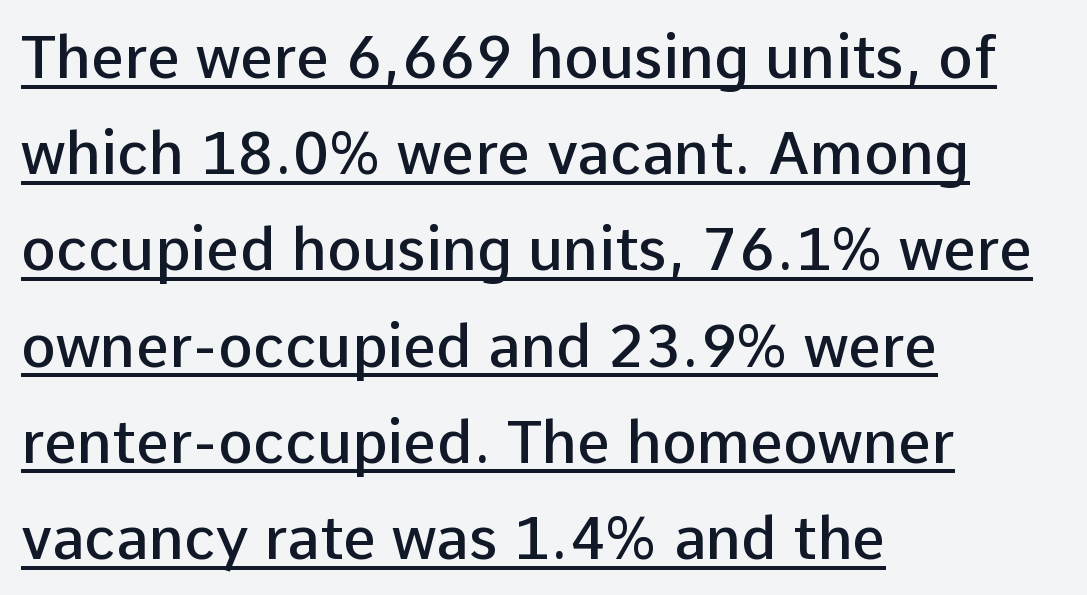
The image shows 59 px semibold sans-serif type, upright; set left-aligned, normal line spacing (1.63x), normal letter spacing, underlined; low stroke contrast and a medium x-height.
